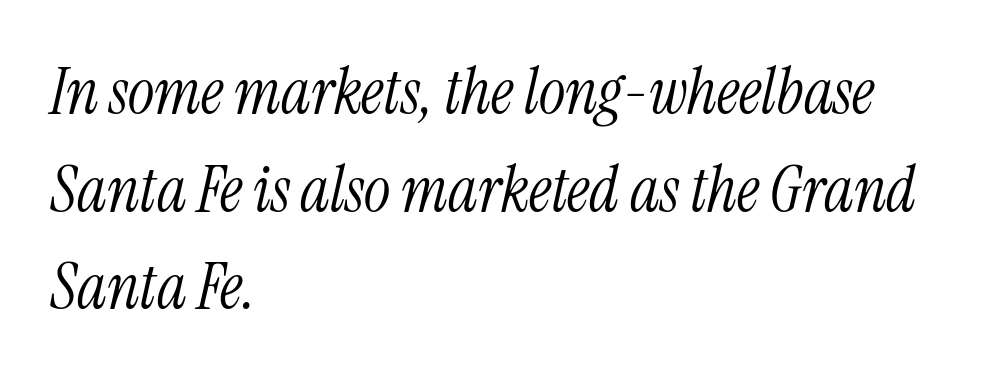
The image shows 63 px light, condensed serif type, italic (leaning right); set left-aligned, normal line spacing (1.55x), normal letter spacing, not underlined; medium stroke contrast and a medium x-height.
